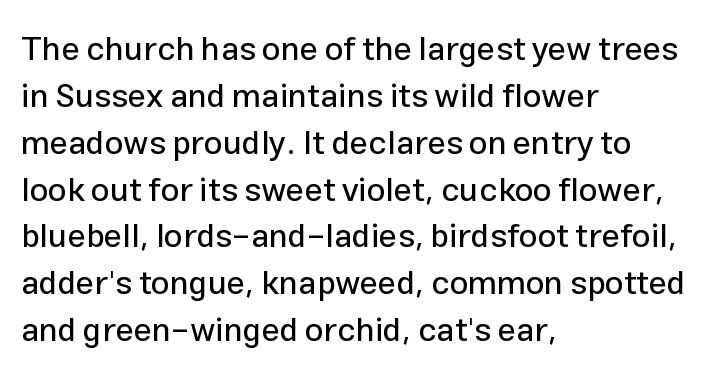
The baseline area is clear. Letterform terminals end flat and unadorned throughout the passage. The block of text has a typical density, with ordinary space between rows. Think of a printed novel: that variable character pitch is what you see here. In CSS terms this would be text-align: left. Ascenders rise straight up at ninety degrees.
